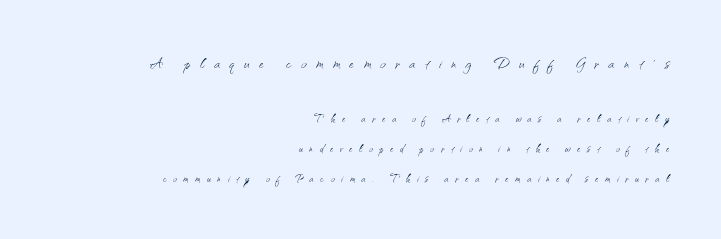
Q: Is the text bold? A: No.
Q: Is the text italic (slanted)? A: Yes.
Q: Is the text underlined? A: No.
Q: How is the paragraph aligned? A: Right-aligned.
Q: Is the spacing between letters normal or unusually wide? A: Unusually wide.
Q: Is the spacing between lines tight, normal or loose? A: Loose.
Q: Which block of text is set in a larger size, the first (top) or the second (bottom)? A: The first (top) one.
